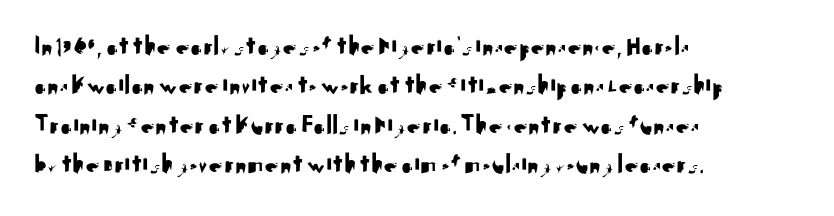
{"serif": "no", "italic": "no", "width": "normal", "stroke_contrast": "medium", "x_height": "small", "monospaced": "no", "underline": "no", "align": "left", "line_spacing": "normal", "line_spacing_ratio": 1.41, "letter_spacing": "normal", "letter_spacing_em": 0.0, "glyph_px": 28}
